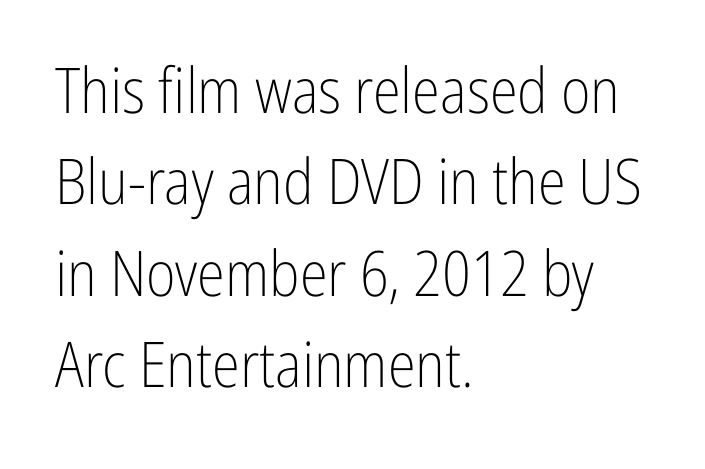
The image shows 63 px light, condensed sans-serif type, upright; set left-aligned, normal line spacing (1.45x), normal letter spacing, not underlined; low stroke contrast and a medium x-height.
